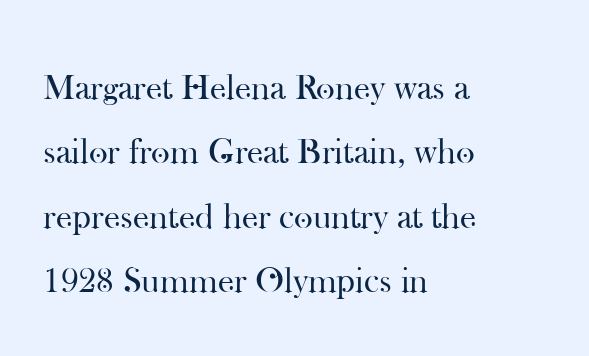
Horizontal alignment here is leftward, the default for most running prose. Unlike italic type, these characters show no tilt at all. The passage shown has conventional tracking throughout. The glyphs are unaccompanied by any horizontal stroke below them. Small tapered or slab feet sit at the stroke ends, so this counts as serif. Varying glyph widths throughout — classic text-font behaviour.
